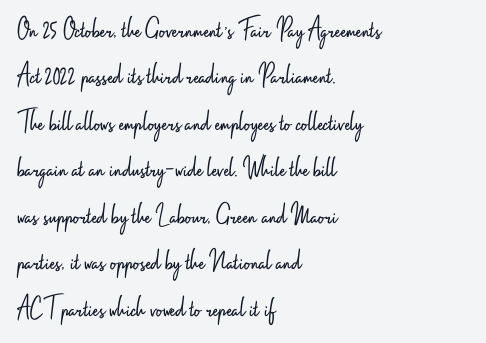
This sample uses a sans-serif face. Alignment: flush left. Beneath every word, the page is bare. Tracking here is standard; glyphs follow each other at the usual distance.
